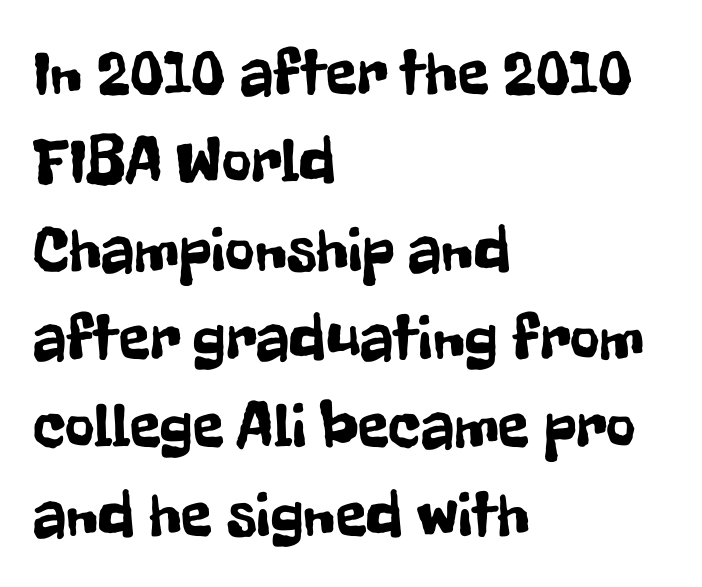
The image shows 64 px condensed sans-serif type, upright; set left-aligned, normal line spacing (1.38x), normal letter spacing, not underlined; low stroke contrast and a medium x-height.
